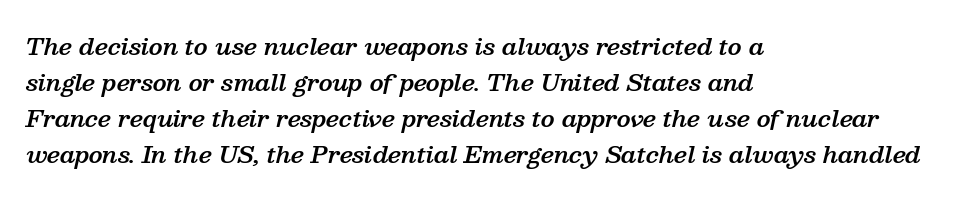
Q: Is the text bold? A: Semi-bold.
Q: Is the text italic (slanted)? A: Yes, it leans right by about 13 degrees.
Q: Is the text underlined? A: No.
Q: How is the paragraph aligned? A: Left-aligned.
Q: Is the spacing between letters normal or unusually wide? A: Normal.
Q: Is the spacing between lines tight, normal or loose? A: Normal.
